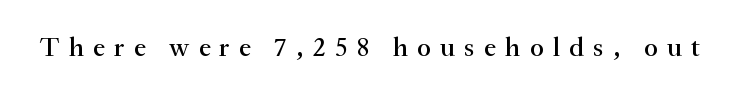
Q: Is the text italic (slanted)? A: No, it is upright.
Q: Is the text underlined? A: No.
Q: Is the spacing between letters normal or unusually wide? A: Unusually wide.
